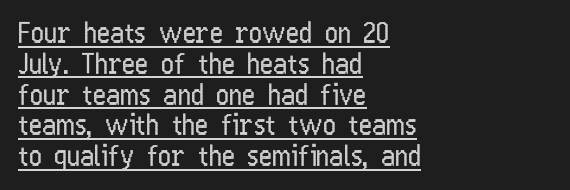
Q: Is the text bold? A: No.
Q: Is the text italic (slanted)? A: No, it is upright.
Q: Is the typeface a serif or a sans-serif typeface? A: Sans-serif.
Q: Is the text underlined? A: Yes.
Q: How is the paragraph aligned? A: Left-aligned.
Q: Is the spacing between letters normal or unusually wide? A: Normal.
Q: Is the spacing between lines tight, normal or loose? A: Tight.
Q: Width (condensed, normal, or wide)? A: Condensed.
Q: Stroke contrast? A: Low.
Q: x-height? A: Medium.
Q: Monospaced? A: No.
